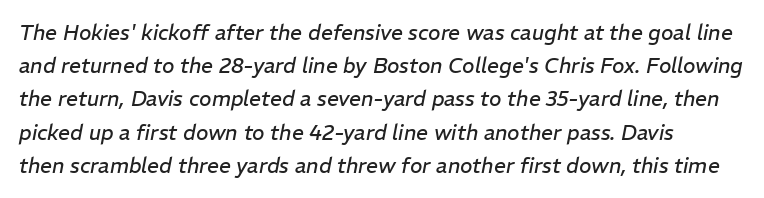
No chunkiness to these letters — they're not bold. How would I describe the line gaps? Plain and ordinary. The space directly below the letters is spotless. Posture: slanted. Nothing unusual about the tracking: characters are spaced as the font intends.
